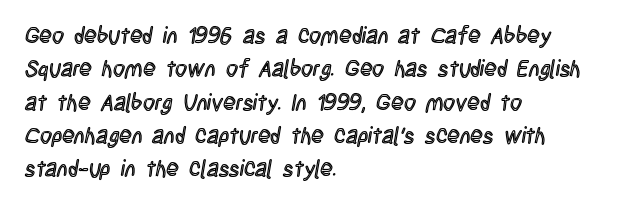
The image shows 23 px text type; set left-aligned, normal line spacing (1.45x), normal letter spacing, not underlined.
